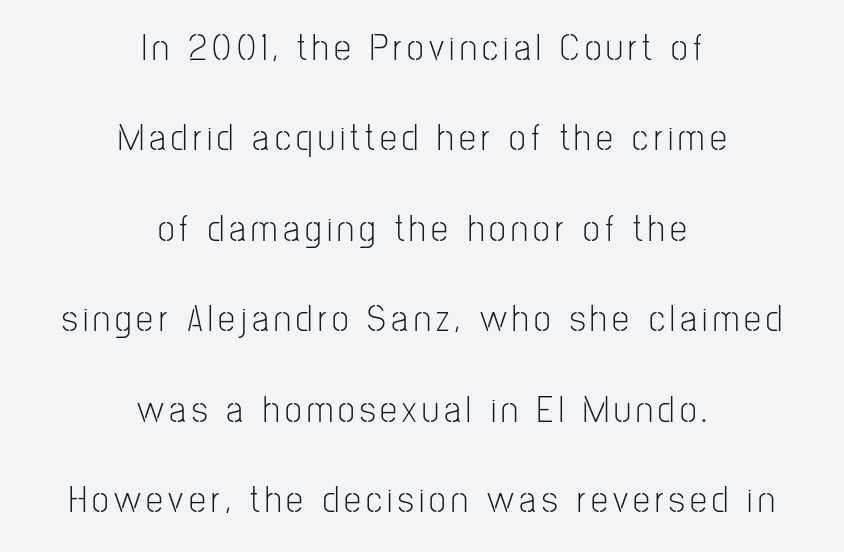
The image shows 38 px light, condensed sans-serif type, upright; set centered, loose line spacing (2.38x), not underlined; low stroke contrast and a medium x-height.
